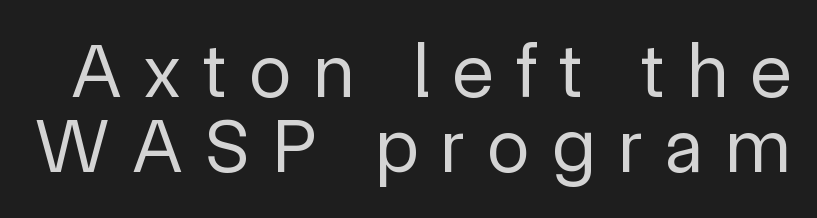
The image shows 77 px regular-weight sans-serif type, upright; set tight line spacing (0.98x), unusually wide letter spacing (+0.29 em), not underlined; a medium x-height.
